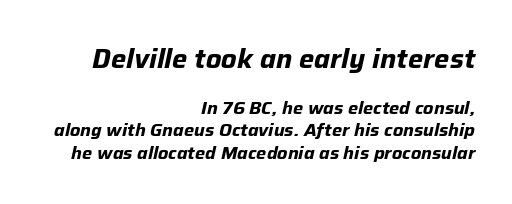
The image shows 27 px bold type, italic (leaning right); set right-aligned, normal line spacing (1.26x), normal letter spacing, not underlined; the first (top) block is 1.5x larger.
